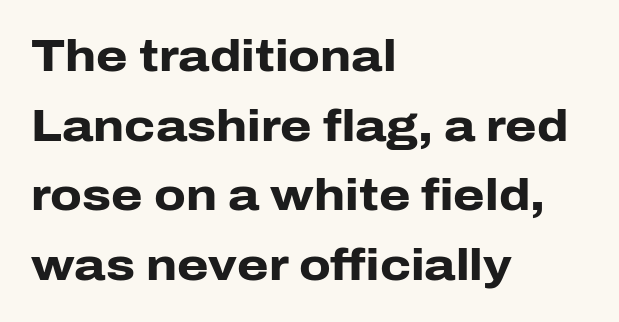
{"serif": "no", "italic": "no", "bold": "yes", "weight": "heavy", "width": "normal", "stroke_contrast": "low", "x_height": "medium", "monospaced": "no", "underline": "no", "align": "left", "line_spacing": "normal", "line_spacing_ratio": 1.55, "letter_spacing": "normal", "letter_spacing_em": 0.0, "glyph_px": 45}
